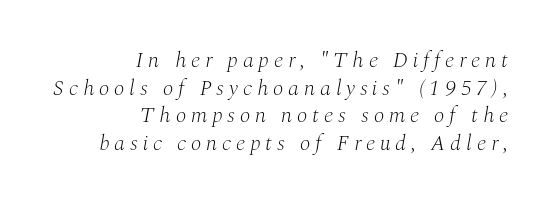
Q: Is the text bold? A: No.
Q: Is the text italic (slanted)? A: Yes, it leans right by about 10 degrees.
Q: Is the text underlined? A: No.
Q: How is the paragraph aligned? A: Right-aligned.
Q: Is the spacing between letters normal or unusually wide? A: Unusually wide.
Q: Is the spacing between lines tight, normal or loose? A: Normal.
